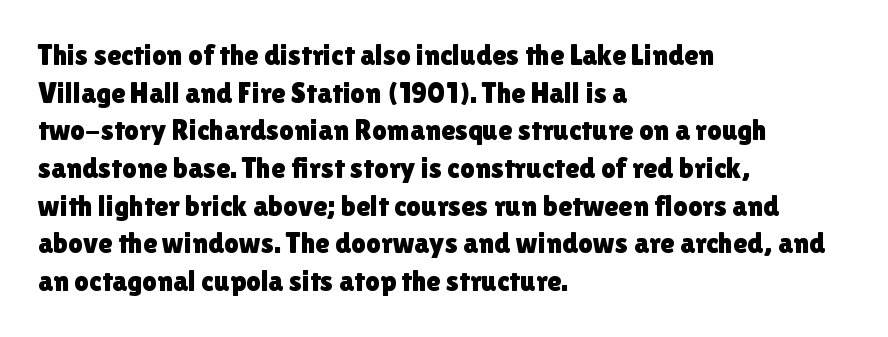
Q: Is the text italic (slanted)? A: No, it is upright.
Q: Is the typeface a serif or a sans-serif typeface? A: Sans-serif.
Q: Is the text underlined? A: No.
Q: How is the paragraph aligned? A: Left-aligned.
Q: Is the spacing between letters normal or unusually wide? A: Normal.
Q: Is the spacing between lines tight, normal or loose? A: Normal.
Q: Width (condensed, normal, or wide)? A: Normal.
Q: Stroke contrast? A: Low.
Q: x-height? A: Medium.
Q: Monospaced? A: No.
